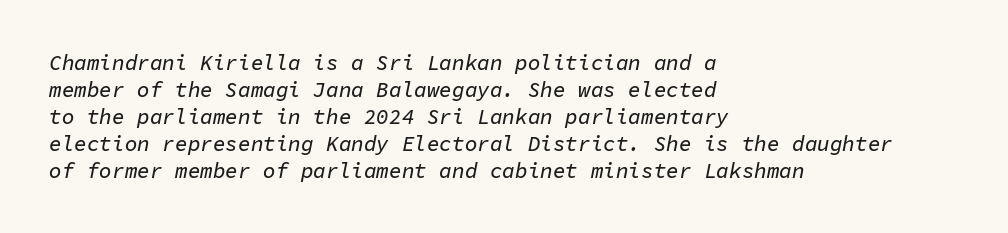
The image shows 21 px text type, italic (leaning right); set left-aligned, normal line spacing (1.28x), normal letter spacing, not underlined.
